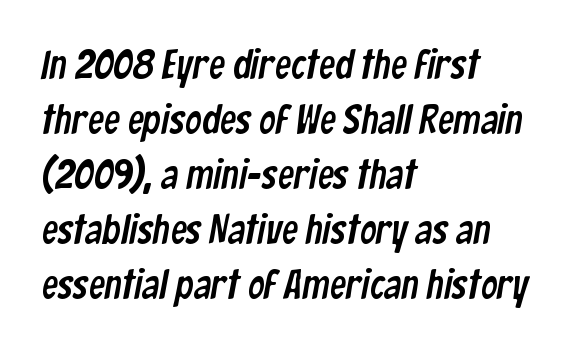
The image shows 41 px condensed sans-serif type; set left-aligned, normal line spacing (1.34x), normal letter spacing, not underlined; low stroke contrast and a medium x-height.
